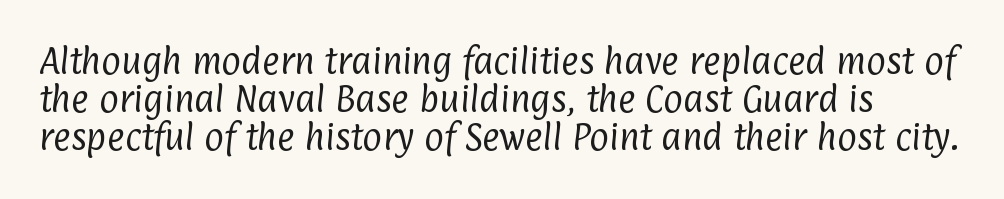
Has an underline been added? It has not. Stroke thickness stays within the range of a standard reading face or lighter. The face used here is proportionally spaced, like ordinary book or web type. These lines sit exactly where default settings would place them. The tracking reads as untouched default to a designer's eye.
